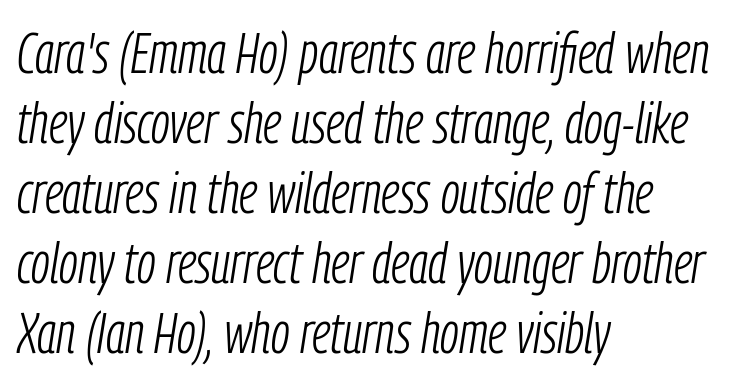
{"italic": "yes", "lean": "right", "slant_degrees": 9, "bold": "no", "weight": "light", "width": "condensed", "stroke_contrast": "low", "x_height": "medium", "monospaced": "no", "underline": "no", "align": "left", "line_spacing_ratio": 1.23, "letter_spacing": "normal", "letter_spacing_em": 0.0, "glyph_px": 57}
